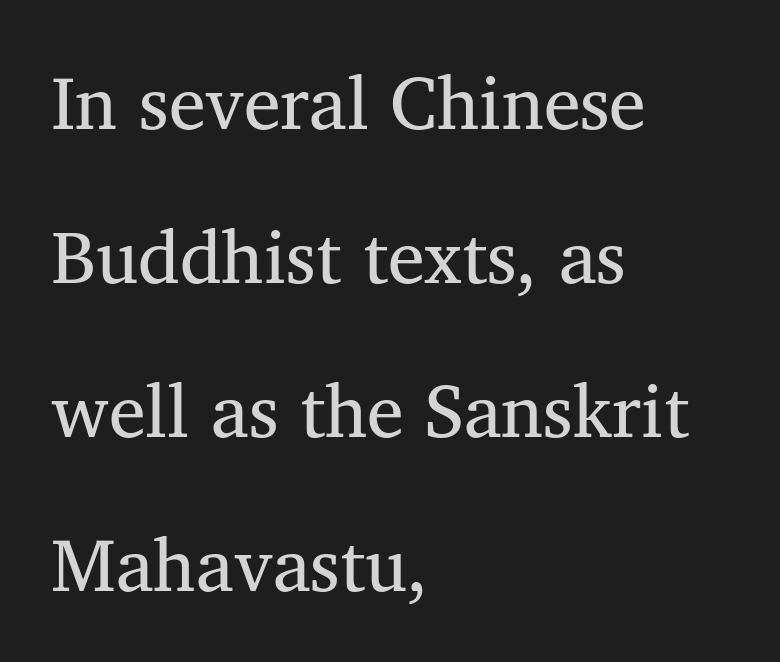
Q: Is the text bold? A: No.
Q: Is the text italic (slanted)? A: No, it is upright.
Q: Is the typeface a serif or a sans-serif typeface? A: Serif.
Q: Is the text underlined? A: No.
Q: How is the paragraph aligned? A: Left-aligned.
Q: Is the spacing between letters normal or unusually wide? A: Normal.
Q: Is the spacing between lines tight, normal or loose? A: Loose.
Q: Width (condensed, normal, or wide)? A: Normal.
Q: Stroke contrast? A: Medium.
Q: x-height? A: Medium.
Q: Monospaced? A: No.
